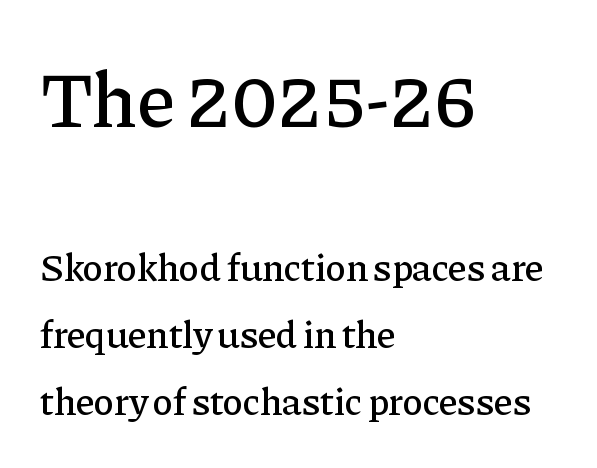
{"serif": "yes", "italic": "no", "width": "normal", "stroke_contrast": "low", "x_height": "medium", "monospaced": "no", "underline": "no", "align": "left", "line_spacing_ratio": 1.72, "letter_spacing": "normal", "letter_spacing_em": 0.0, "larger_block": "first", "size_ratio": 2.0, "glyph_px": 78}
